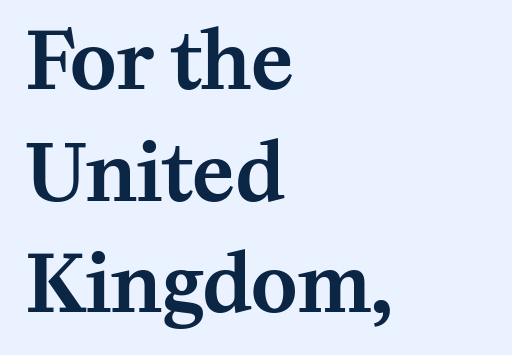
{"serif": "yes", "italic": "no", "width": "normal", "stroke_contrast": "medium", "x_height": "medium", "monospaced": "no", "underline": "no", "align": "left", "line_spacing": "normal", "line_spacing_ratio": 1.43, "letter_spacing": "normal", "letter_spacing_em": 0.0, "glyph_px": 78}
